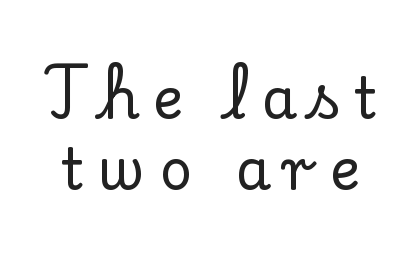
Q: Is the text italic (slanted)? A: No, it is upright.
Q: Is the typeface a serif or a sans-serif typeface? A: Serif.
Q: Is the text underlined? A: No.
Q: Is the spacing between letters normal or unusually wide? A: Unusually wide.
Q: Is the spacing between lines tight, normal or loose? A: Normal.
Q: Width (condensed, normal, or wide)? A: Normal.
Q: Stroke contrast? A: Low.
Q: x-height? A: Small.
Q: Monospaced? A: No.
